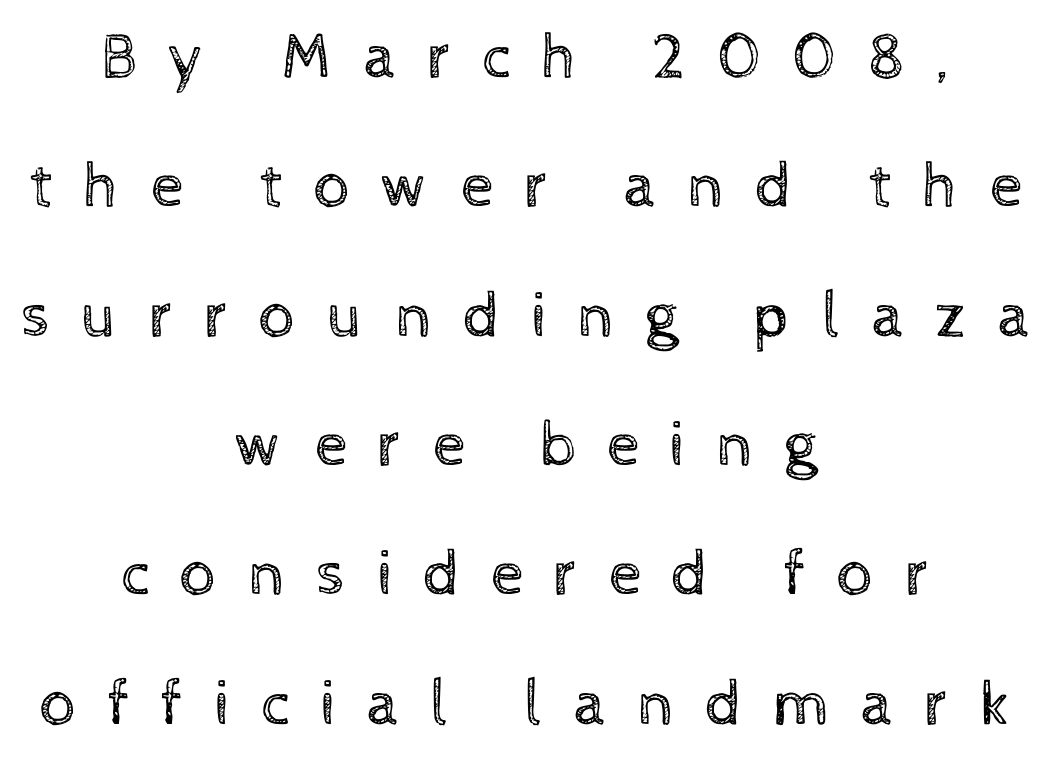
Q: Is the text bold? A: No.
Q: Is the text italic (slanted)? A: No, it is upright.
Q: Is the text underlined? A: No.
Q: How is the paragraph aligned? A: Centered.
Q: Is the spacing between letters normal or unusually wide? A: Unusually wide.
Q: Is the spacing between lines tight, normal or loose? A: Loose.
Q: Width (condensed, normal, or wide)? A: Normal.
Q: x-height? A: Medium.
Q: Monospaced? A: No.
